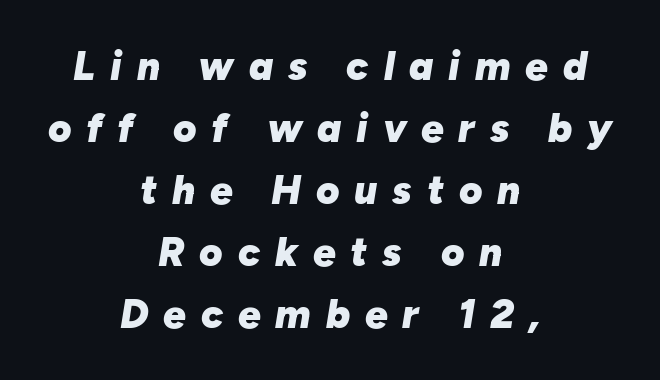
Q: Is the text bold? A: Yes.
Q: Is the text italic (slanted)? A: Yes, it leans right by about 10 degrees.
Q: Is the text underlined? A: No.
Q: How is the paragraph aligned? A: Centered.
Q: Is the spacing between letters normal or unusually wide? A: Unusually wide.
Q: Is the spacing between lines tight, normal or loose? A: Normal.
Q: Width (condensed, normal, or wide)? A: Normal.
Q: Stroke contrast? A: Low.
Q: x-height? A: Medium.
Q: Monospaced? A: No.
